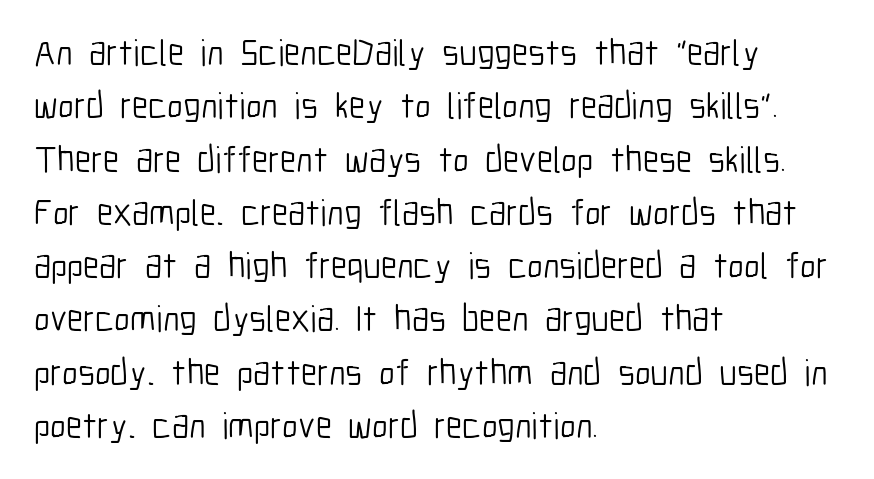
{"serif": "no", "italic": "no", "bold": "no", "weight": "light", "width": "condensed", "stroke_contrast": "low", "x_height": "medium", "monospaced": "no", "underline": "no", "align": "left", "line_spacing": "normal", "line_spacing_ratio": 1.44, "letter_spacing": "normal", "letter_spacing_em": 0.0, "glyph_px": 37}
